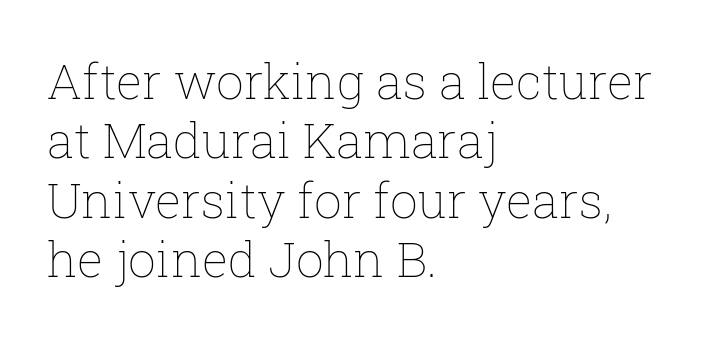
Q: Is the text bold? A: No.
Q: Is the text italic (slanted)? A: No, it is upright.
Q: Is the text underlined? A: No.
Q: How is the paragraph aligned? A: Left-aligned.
Q: Is the spacing between letters normal or unusually wide? A: Normal.
Q: Width (condensed, normal, or wide)? A: Normal.
Q: Stroke contrast? A: Low.
Q: x-height? A: Medium.
Q: Monospaced? A: No.
